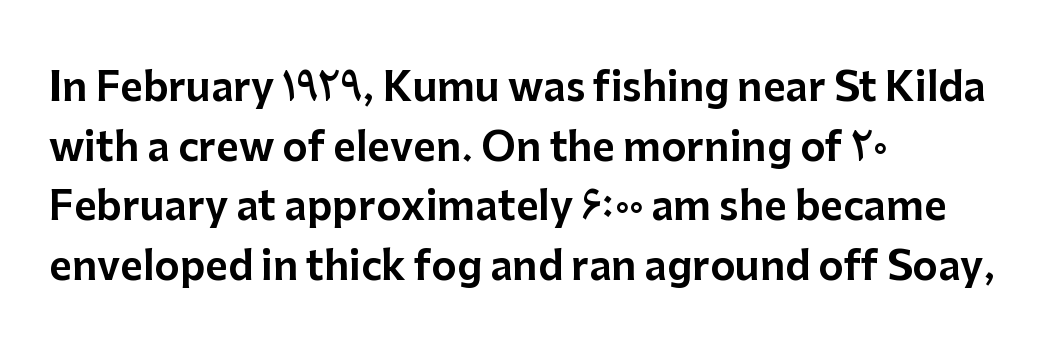
Proportional: the letters do not fall into vertical columns. Do the letters lean? They stand straight. Typeset ragged right — the left edge is the straight one. This is sans-serif lettering, the kind often seen on screens and signage. Each row of text sits above clean, open space. Observe the ordinary spacing: letters are neighbours, not strangers.
